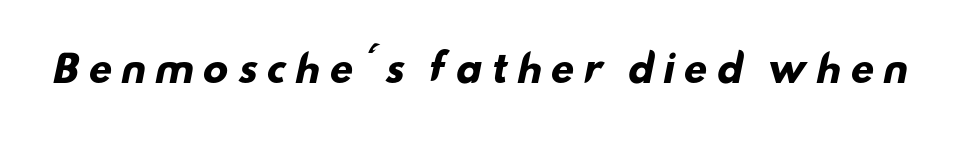
Does the type have serifs? No, each stem ends abruptly. The letters are spread apart with noticeably loose tracking. Spacing verdict: proportional, widths tailored to each character. In terms of weight, the rendering is a true, heavy bold. The gap between lines stays unmarked.
